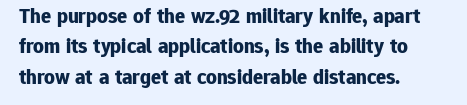
The image shows 21 px bold type, upright; set left-aligned, normal line spacing (1.45x), normal letter spacing, not underlined.
